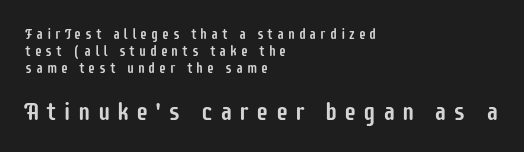
The passage shown begins with its smaller block and ends with its larger one. The lines in this sample share a left origin and differ only in where they stop. Tracking here is generous; glyphs stand well apart from one another. Notice how the stems are strictly vertical — no italics here.
